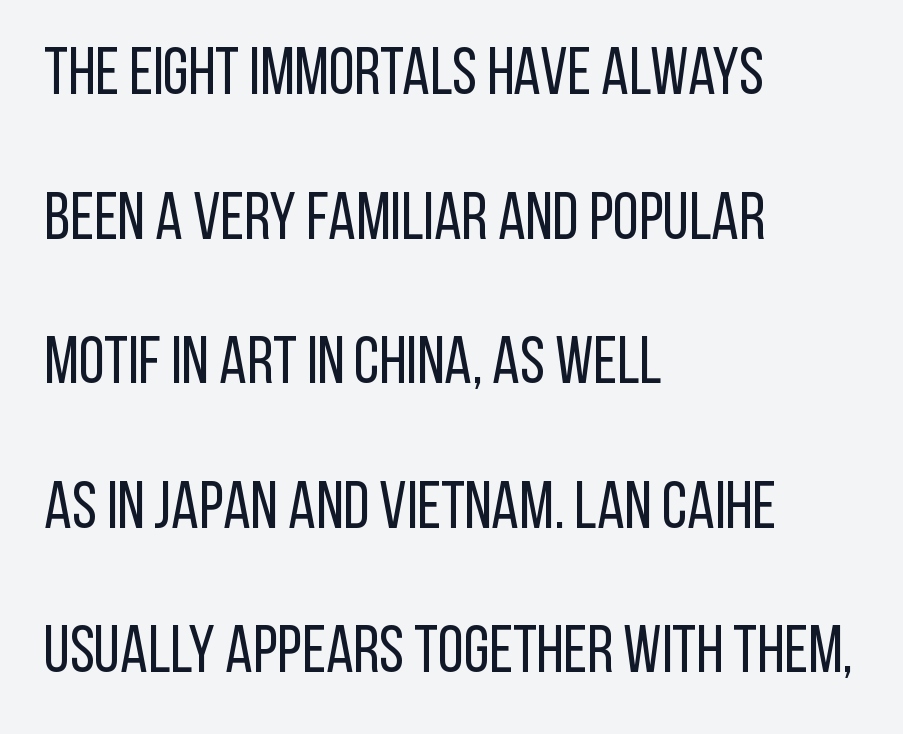
Is this a sans? Yes — the strokes have no serifs. A student would call this left alignment; a typographer would say flush left, rag right. Nobody drew a line under any word here. There is no visible air inserted between adjacent glyphs. The block of text is sparse from top to bottom, with ample space between rows. The passage shown is typed in a proportional face where columns would drift.
